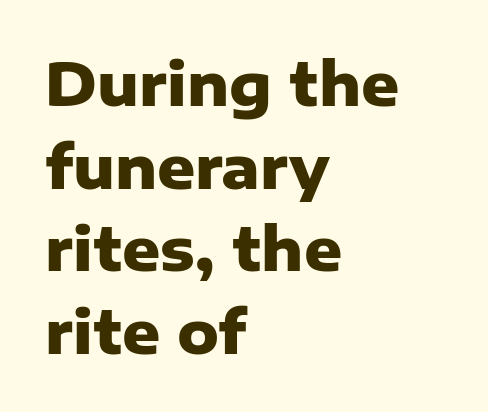
The image shows 59 px heavy sans-serif type, upright; set left-aligned, normal line spacing (1.4x), normal letter spacing, not underlined; low stroke contrast and a medium x-height.
